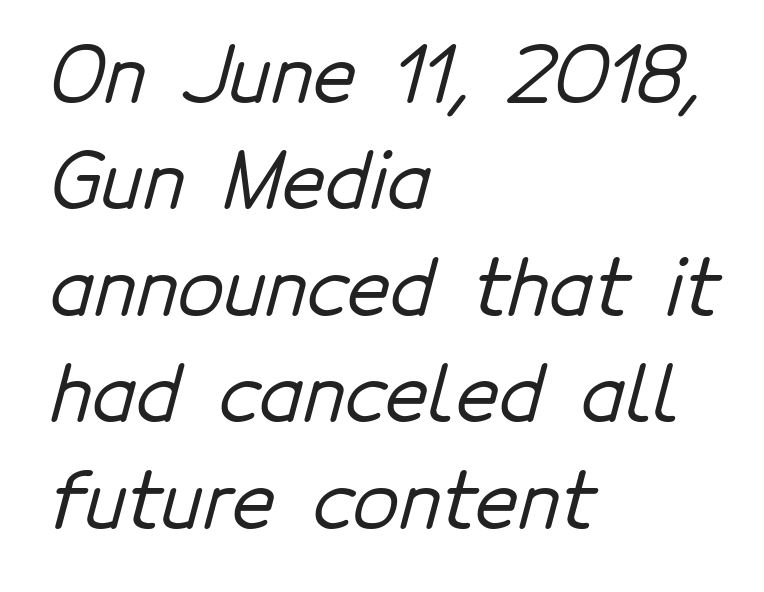
Horizontal alignment here is leftward, the default for most running prose. The rendering uses natural spacing where letterforms have individual widths. No feet cap the strokes, marking this as sans-serif type. Whoever set this chose a conventional vertical rhythm.
